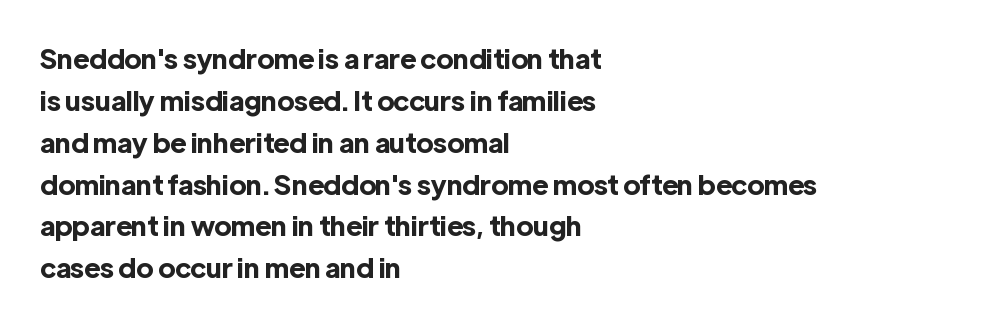
Q: Is the text bold? A: Yes.
Q: Is the text italic (slanted)? A: No, it is upright.
Q: Is the text underlined? A: No.
Q: How is the paragraph aligned? A: Left-aligned.
Q: Is the spacing between letters normal or unusually wide? A: Normal.
Q: Is the spacing between lines tight, normal or loose? A: Normal.
